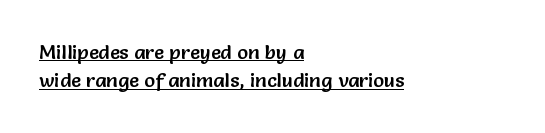
{"italic": "no", "underline": "yes", "align": "left", "line_spacing": "normal", "line_spacing_ratio": 1.42, "letter_spacing": "normal", "letter_spacing_em": 0.0, "glyph_px": 20}
